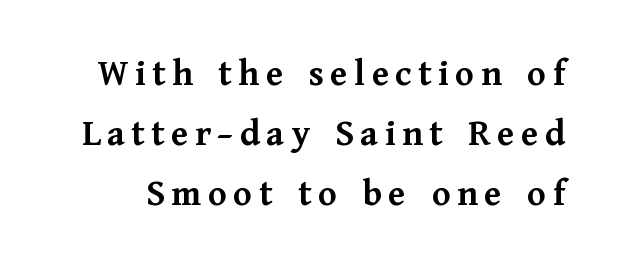
The image shows 38 px semibold serif type, upright; set normal line spacing (1.58x), not underlined; medium stroke contrast and a medium x-height.
